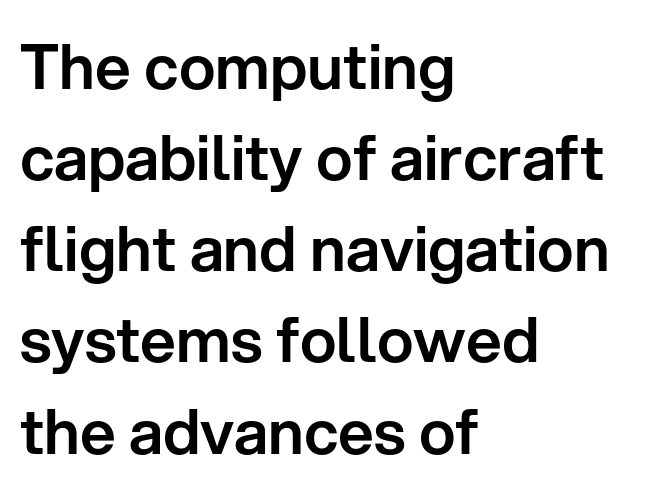
In terms of letterspacing, this is plain default setting. Which margin do the lines hug? The left one — the right edge is uneven. The leading is moderate, giving the passage an even texture. Do the characters align in a grid? No, the font is proportional.
